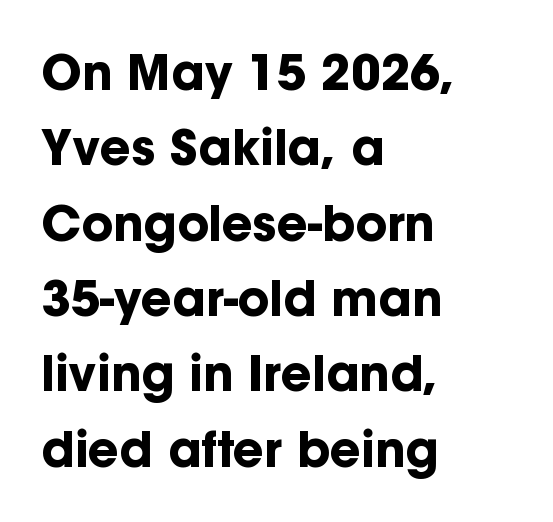
The image shows 48 px bold sans-serif type, upright; set left-aligned, normal line spacing (1.57x), normal letter spacing, not underlined; low stroke contrast and a medium x-height.
